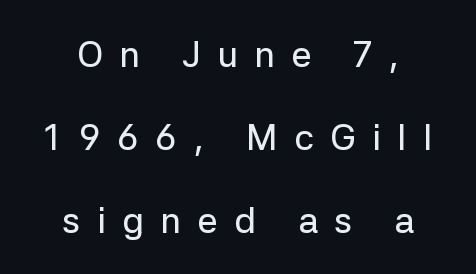
The image shows 36 px sans-serif type, upright; set loose line spacing (2.3x), unusually wide letter spacing (+0.46 em), not underlined; low stroke contrast and a medium x-height.
